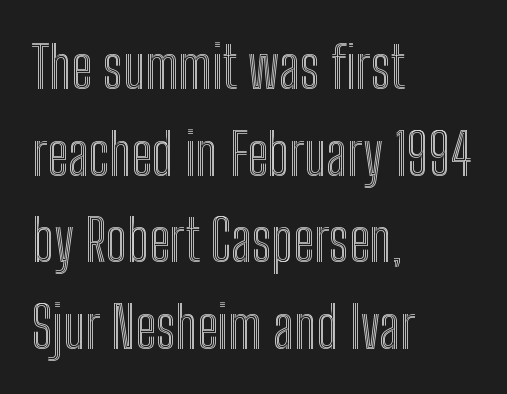
The image shows 57 px condensed type, upright; set left-aligned, normal line spacing (1.52x), normal letter spacing, not underlined; a medium x-height.
